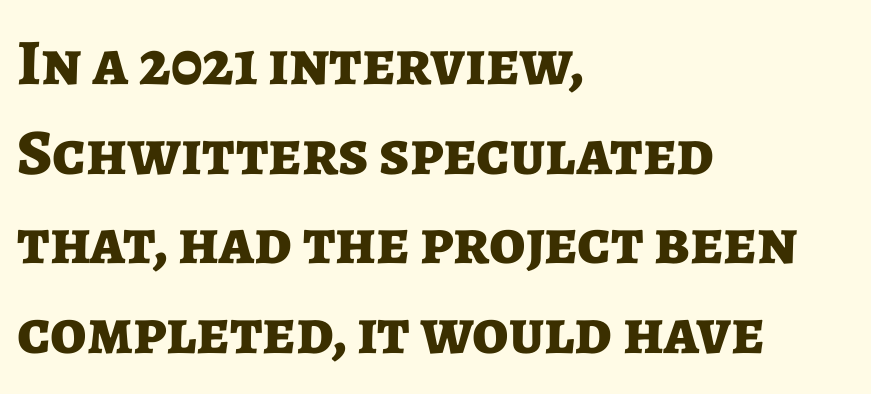
{"serif": "no", "italic": "no", "bold": "yes", "weight": "bold", "width": "normal", "stroke_contrast": "low", "x_height": "medium", "monospaced": "no", "underline": "no", "align": "left", "line_spacing": "normal", "line_spacing_ratio": 1.38, "letter_spacing": "normal", "letter_spacing_em": 0.0, "glyph_px": 65}
